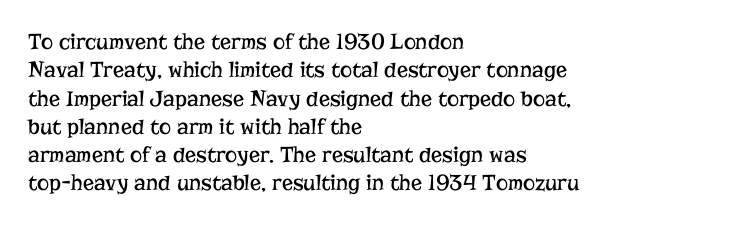
Q: Is the text bold? A: No.
Q: Is the text italic (slanted)? A: No, it is upright.
Q: Is the text underlined? A: No.
Q: How is the paragraph aligned? A: Left-aligned.
Q: Is the spacing between letters normal or unusually wide? A: Normal.
